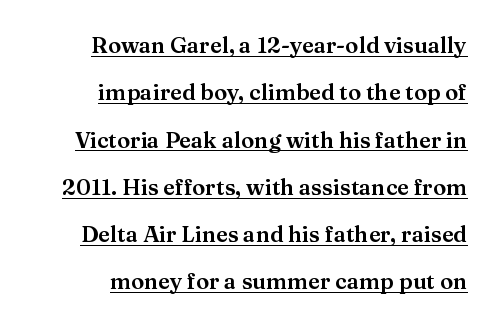
The image shows 22 px text type, upright; set right-aligned, loose line spacing (2.15x), normal letter spacing, underlined.
